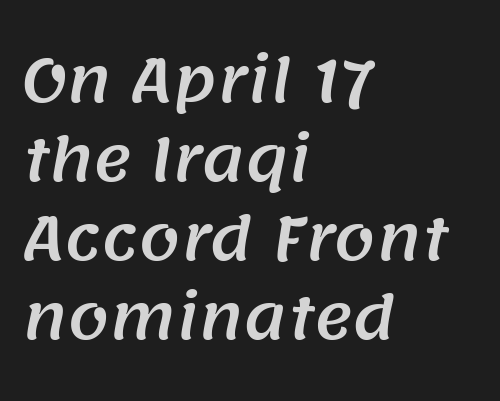
The image shows 59 px sans-serif type; set left-aligned, normal line spacing (1.34x), normal letter spacing, not underlined; medium stroke contrast and a large x-height.
